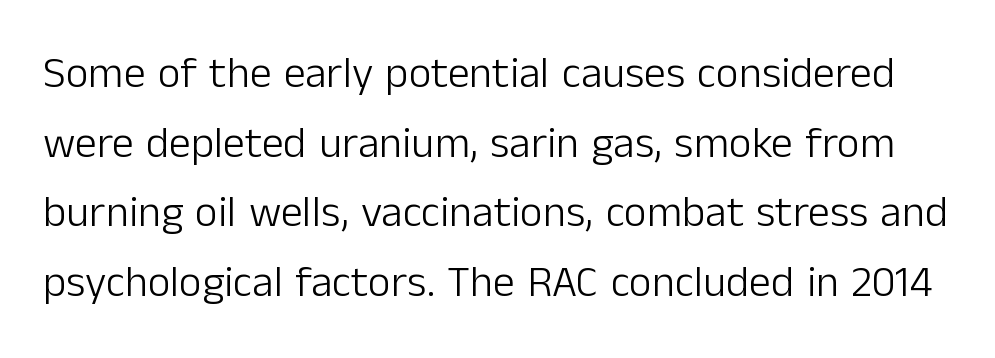
The image shows 44 px light sans-serif type, upright; set normal line spacing (1.58x), normal letter spacing, not underlined; low stroke contrast and a medium x-height.
